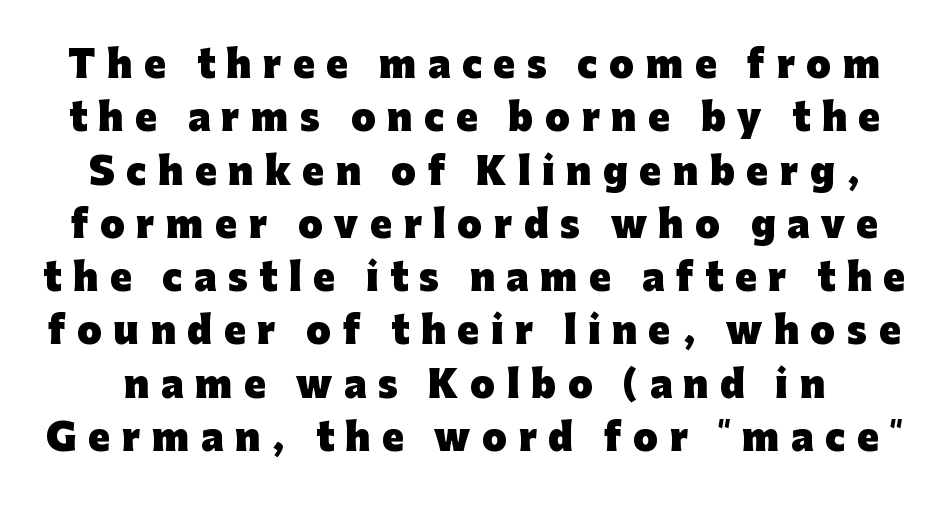
Compared with typical body copy, the letter spacing here is much looser. Serifs: no, the terminals of the letterforms are clean. These lines carry a lot of weight — the face is fully bold. The rendering uses natural spacing where letterforms have individual widths.
